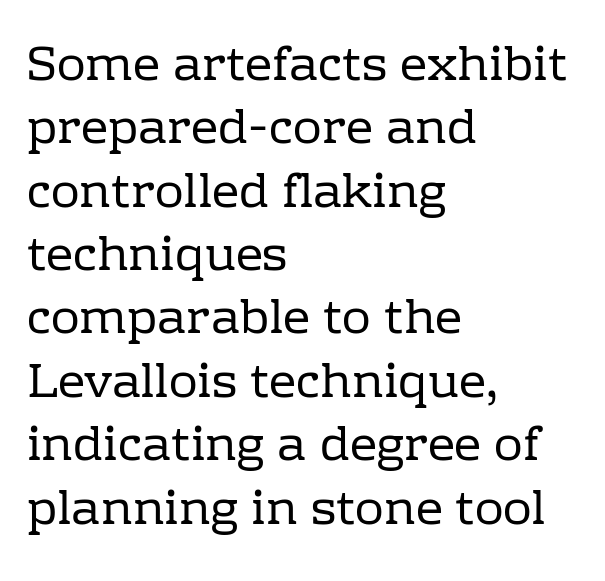
The image shows 48 px regular-weight serif type, upright; set left-aligned, normal line spacing (1.32x), normal letter spacing, not underlined; low stroke contrast and a medium x-height.
